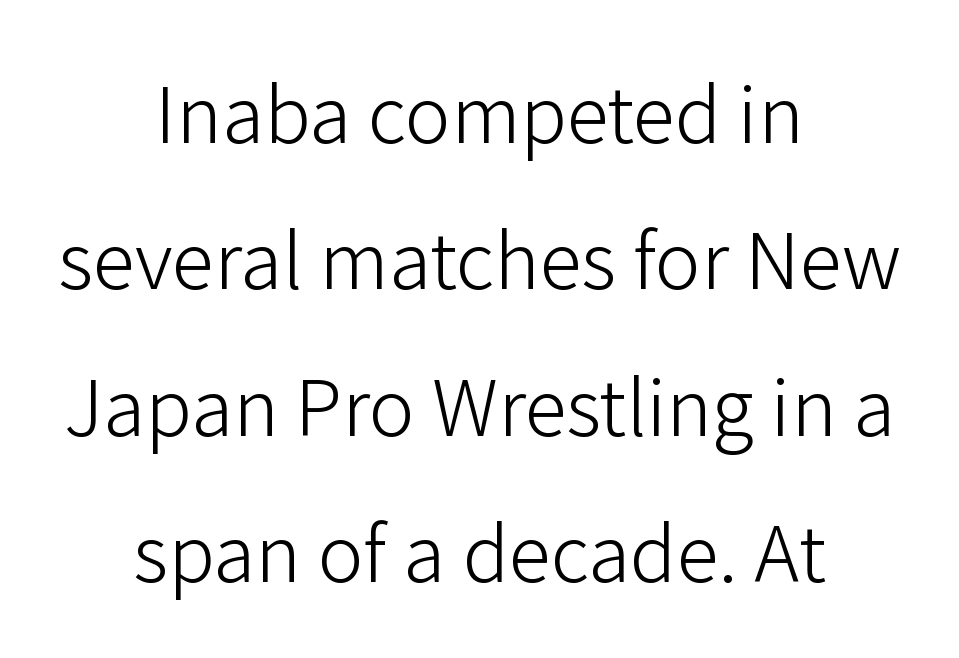
{"serif": "no", "italic": "no", "bold": "no", "weight": "light", "width": "normal", "stroke_contrast": "low", "x_height": "medium", "monospaced": "no", "underline": "no", "align": "center", "line_spacing": "loose", "line_spacing_ratio": 1.9, "letter_spacing": "normal", "letter_spacing_em": 0.0, "glyph_px": 77}
